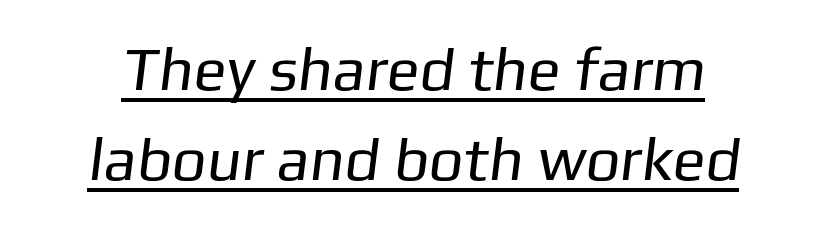
Q: Is the text bold? A: No.
Q: Is the typeface a serif or a sans-serif typeface? A: Sans-serif.
Q: Is the text underlined? A: Yes.
Q: Is the spacing between letters normal or unusually wide? A: Normal.
Q: Is the spacing between lines tight, normal or loose? A: Normal.
Q: Width (condensed, normal, or wide)? A: Normal.
Q: Stroke contrast? A: Low.
Q: x-height? A: Medium.
Q: Monospaced? A: No.
